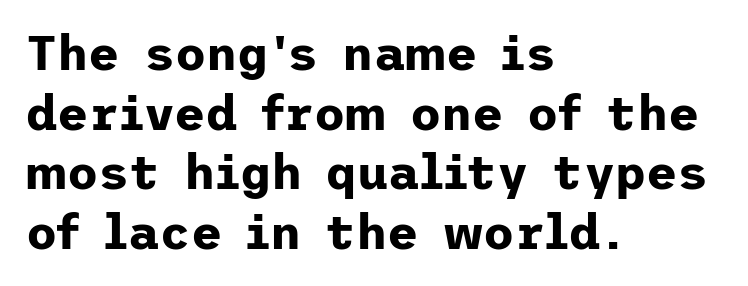
Q: Is the text bold? A: Yes.
Q: Is the text italic (slanted)? A: No, it is upright.
Q: Is the typeface a serif or a sans-serif typeface? A: Sans-serif.
Q: Is the text underlined? A: No.
Q: How is the paragraph aligned? A: Left-aligned.
Q: Is the spacing between letters normal or unusually wide? A: Normal.
Q: Width (condensed, normal, or wide)? A: Normal.
Q: Stroke contrast? A: Low.
Q: x-height? A: Medium.
